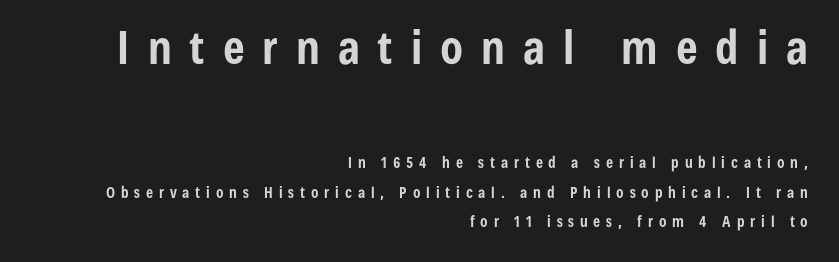
{"serif": "no", "italic": "no", "bold": "yes", "weight": "bold", "width": "condensed", "stroke_contrast": "low", "x_height": "medium", "monospaced": "no", "underline": "no", "align": "right", "line_spacing": "loose", "line_spacing_ratio": 1.95, "letter_spacing": "wide", "letter_spacing_em": 0.39, "larger_block": "first", "size_ratio": 3.07, "glyph_px": 46}
